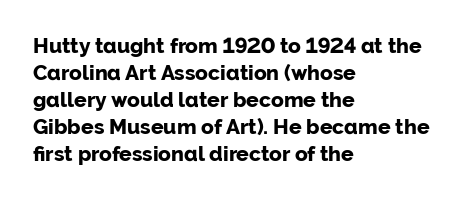
The space directly below the letters is spotless. In terms of leading, this rendering sits right in the middle. Notice how the stems are strictly vertical — no italics here. Honestly, the letter spacing is just normal — you wouldn't notice it. Typesetter's note: full bold, strokes at maximum text heaviness.
